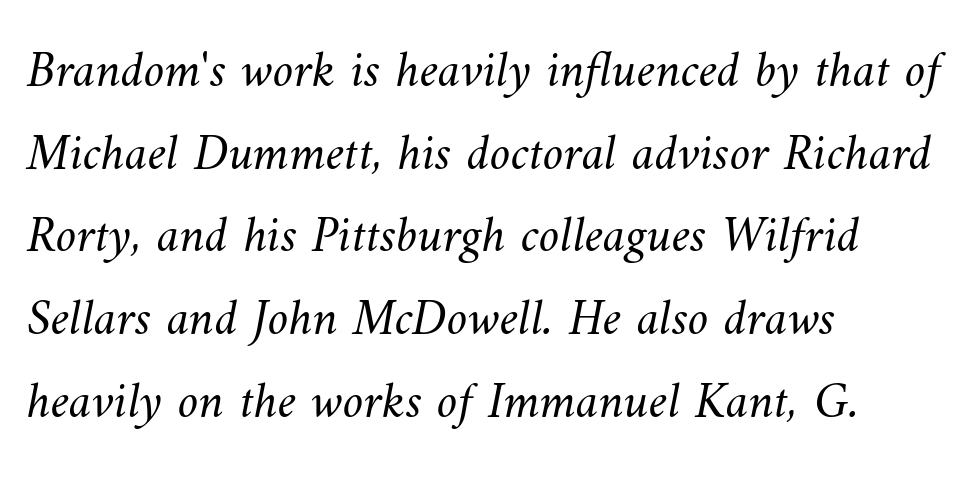
No heavy texture on the line: the type isn't bold. Notice how descenders clear the ascenders below comfortably — that's standard leading. Look at the tracking — it's just the regular setting, nothing added. Character widths vary here, with narrow letters taking less room than wide ones.
